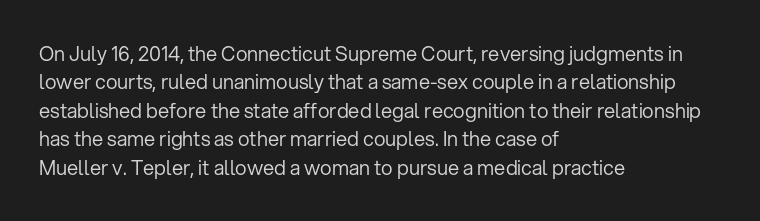
{"italic": "no", "bold": "no", "underline": "no", "align": "left", "line_spacing": "normal", "line_spacing_ratio": 1.42, "letter_spacing": "normal", "letter_spacing_em": 0.0, "glyph_px": 20}
